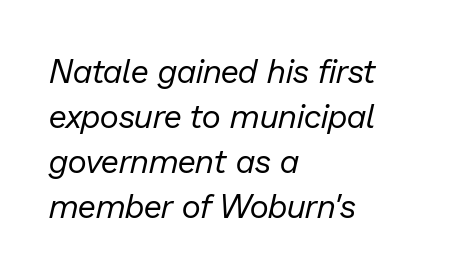
{"italic": "yes", "lean": "right", "slant_degrees": 13, "bold": "no", "weight": "regular", "width": "normal", "stroke_contrast": "low", "x_height": "medium", "monospaced": "no", "underline": "no", "align": "left", "line_spacing": "normal", "line_spacing_ratio": 1.36, "letter_spacing": "normal", "letter_spacing_em": 0.0, "glyph_px": 33}
